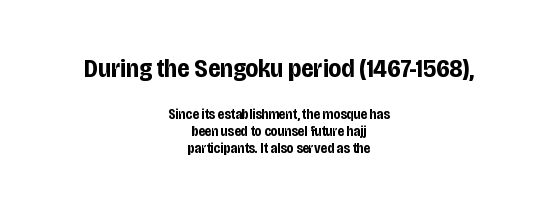
Q: Is the text bold? A: Yes.
Q: Is the text italic (slanted)? A: No, it is upright.
Q: Is the text underlined? A: No.
Q: How is the paragraph aligned? A: Centered.
Q: Is the spacing between letters normal or unusually wide? A: Normal.
Q: Which block of text is set in a larger size, the first (top) or the second (bottom)? A: The first (top) one.
